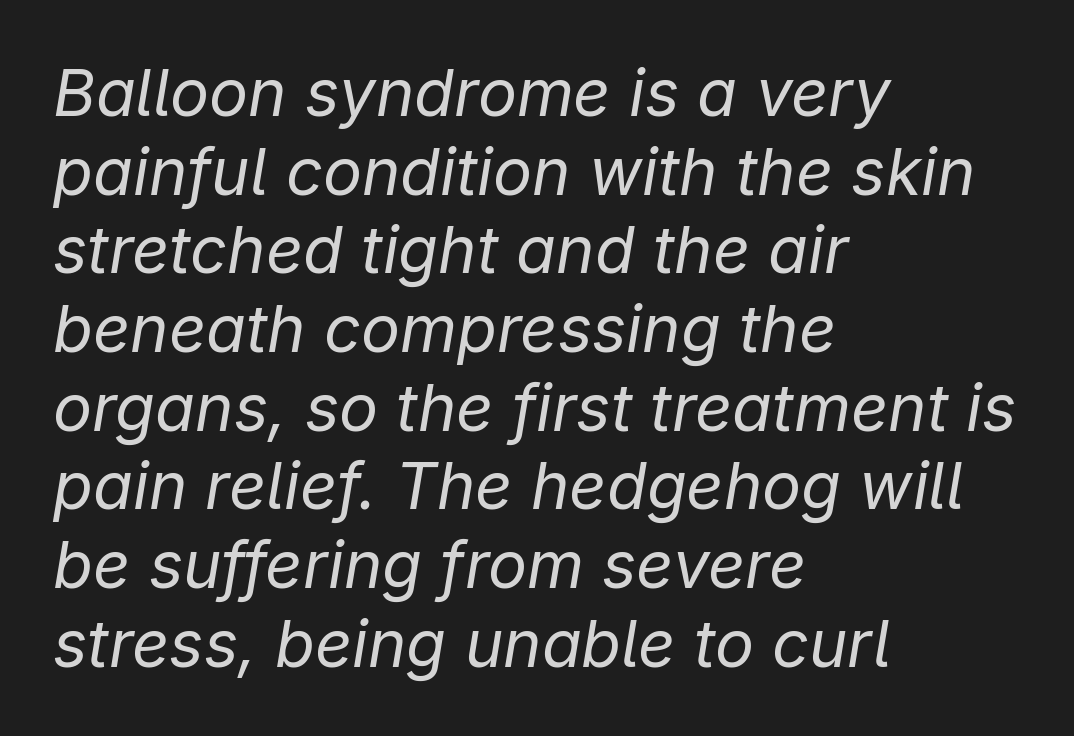
Q: Is the text bold? A: No.
Q: Is the text italic (slanted)? A: Yes, it leans right by about 9 degrees.
Q: Is the text underlined? A: No.
Q: How is the paragraph aligned? A: Left-aligned.
Q: Is the spacing between letters normal or unusually wide? A: Normal.
Q: Width (condensed, normal, or wide)? A: Normal.
Q: Stroke contrast? A: Low.
Q: x-height? A: Medium.
Q: Monospaced? A: No.
